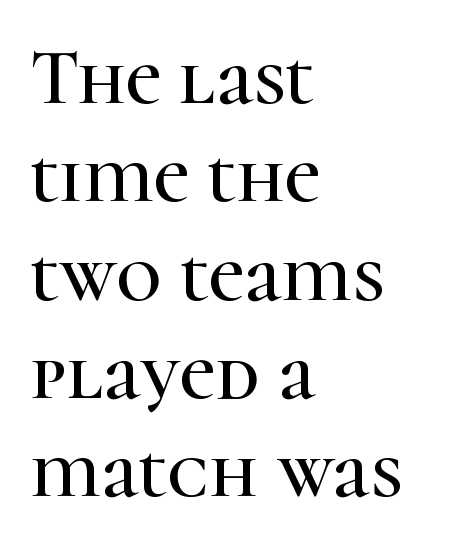
The passage shown is typed in a proportional face where columns would drift. Each letter's strokes conclude with small projecting serifs. This block has exactly the height ordinary leading produces. Look at the tracking — it's just the regular setting, nothing added. Left-aligned paragraph, ragged on the right.
